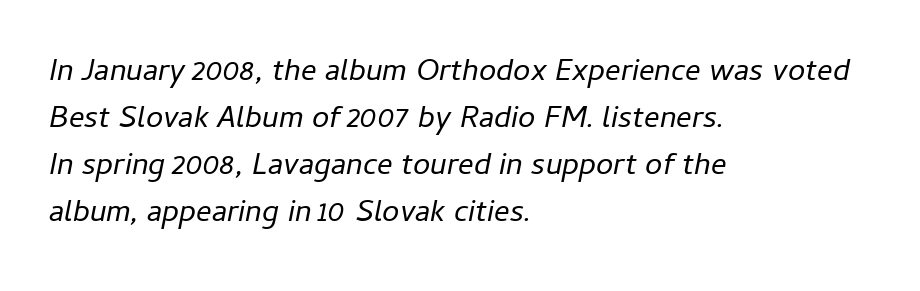
The image shows 31 px regular-weight type, italic (leaning right); set left-aligned, normal line spacing (1.52x), normal letter spacing, not underlined; low stroke contrast and a medium x-height.
